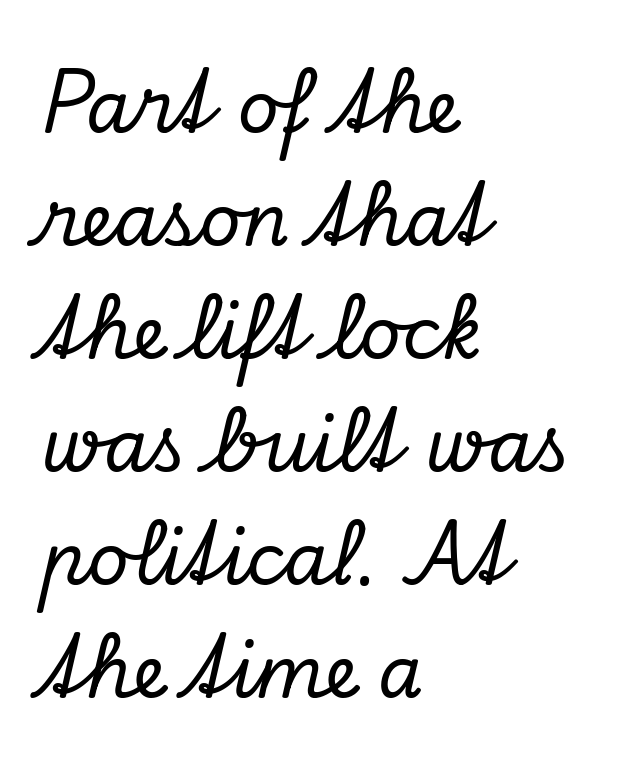
The image shows 72 px serif type, italic (leaning right); set left-aligned, normal line spacing (1.57x), normal letter spacing, not underlined; low stroke contrast and a small x-height.
